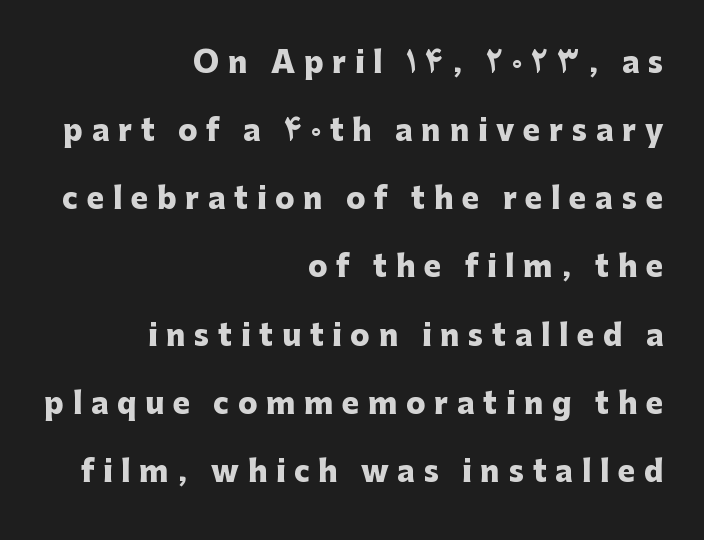
Serif or sans? Sans — the stroke terminals are bare. The specimen omits any rule beneath the text block's lines. A typesetter would call this proportional, since set widths differ per character. The setting favours the right margin, as signatures and pull-quotes sometimes do.
